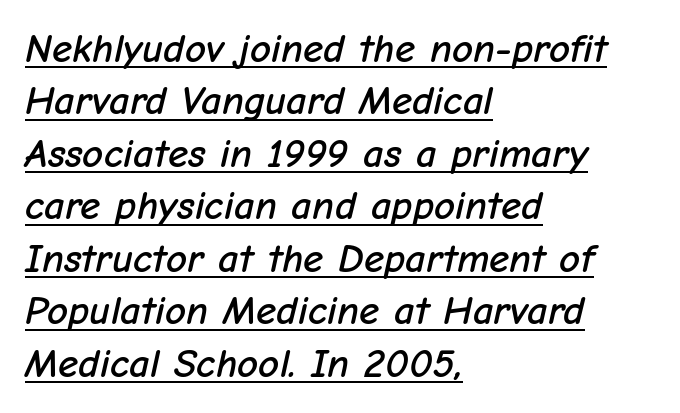
Is this a fixed-width face? No — the glyphs have proportional, varying widths. Reading down the block, your eye returns to a fixed left position each line. The rendering uses the underline text-decoration. Observe the ordinary spacing: letters are neighbours, not strangers.
